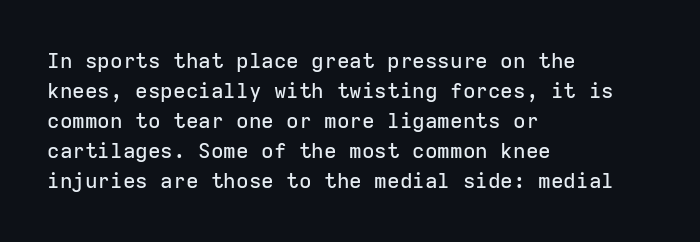
The gaps between neighbouring characters are ordinary and unremarkable. This rendering uses left alignment, leaving the right contour irregular. Horizontal bands of white between lines are of average thickness. The strip under each line holds only bare page. It's the straight-up-and-down kind of type.
